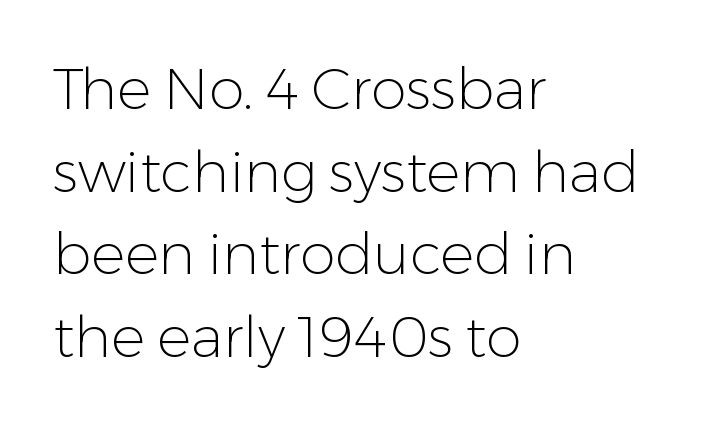
{"serif": "no", "italic": "no", "bold": "no", "weight": "light", "width": "normal", "stroke_contrast": "low", "x_height": "medium", "monospaced": "no", "underline": "no", "align": "left", "line_spacing": "normal", "line_spacing_ratio": 1.45, "letter_spacing": "normal", "letter_spacing_em": 0.0, "glyph_px": 57}
